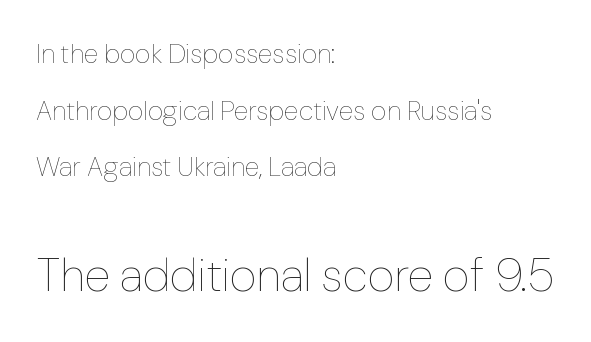
The image shows 47 px thin type, upright; set left-aligned, loose line spacing (2.1x), normal letter spacing, not underlined; the second (bottom) block is 1.74x larger; low stroke contrast and a medium x-height.
